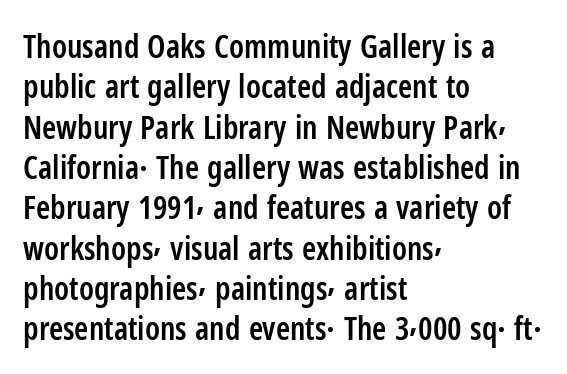
The face used here is proportionally spaced, like ordinary book or web type. Layout note: lines flush left. Rendered with straight, roman letterforms. Does extra space separate the letters? No, they use regular spacing. The type family on display is of the sans-serif kind.
